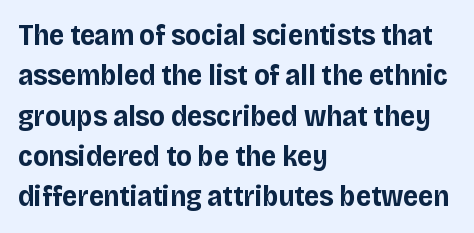
Anything drawn beneath the words? Only blank space. If you drew a ruler down the left edge, every line would touch it. The lettering holds an erect, upright posture throughout. Note: no serifs on the glyphs. The letters advance in unequal steps, a hallmark of proportional type. These lines sit exactly where default settings would place them.
